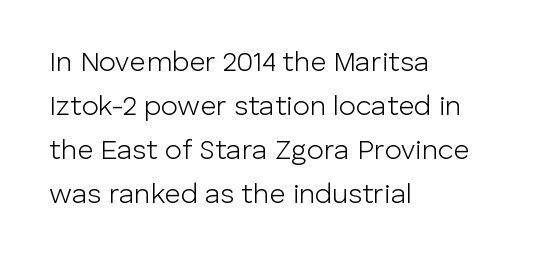
The weight tops out at a normal text grade. Unmarked baselines from the first word to the last. This sample uses an upright cut, with every glyph sitting square on the baseline. Notice how the passage keeps a crisp vertical edge on the left only. Horizontal bands of white between lines are of average thickness. Between one letter and the next there's only the usual sliver of space.
